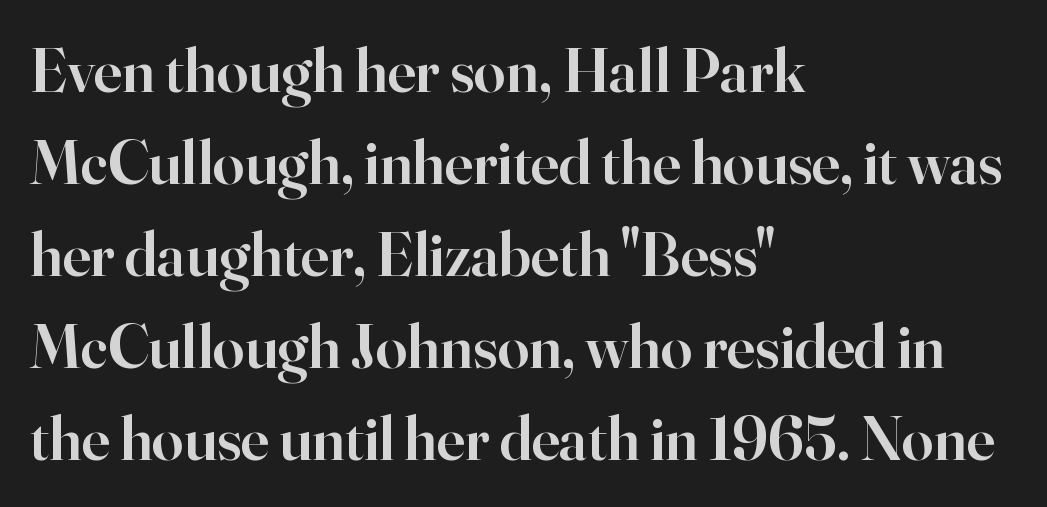
Q: Is the text bold? A: Semi-bold.
Q: Is the text italic (slanted)? A: No, it is upright.
Q: Is the typeface a serif or a sans-serif typeface? A: Serif.
Q: Is the text underlined? A: No.
Q: How is the paragraph aligned? A: Left-aligned.
Q: Is the spacing between letters normal or unusually wide? A: Normal.
Q: Is the spacing between lines tight, normal or loose? A: Normal.
Q: Width (condensed, normal, or wide)? A: Normal.
Q: Stroke contrast? A: High.
Q: x-height? A: Small.
Q: Monospaced? A: No.
